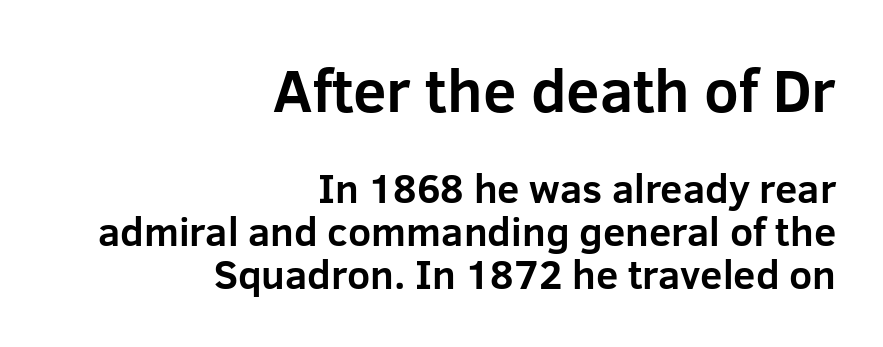
{"serif": "no", "italic": "no", "bold": "yes", "weight": "bold", "width": "normal", "stroke_contrast": "low", "x_height": "medium", "monospaced": "no", "underline": "no", "align": "right", "line_spacing": "tight", "line_spacing_ratio": 1.07, "letter_spacing": "normal", "letter_spacing_em": 0.0, "larger_block": "first", "size_ratio": 1.5, "glyph_px": 60}
